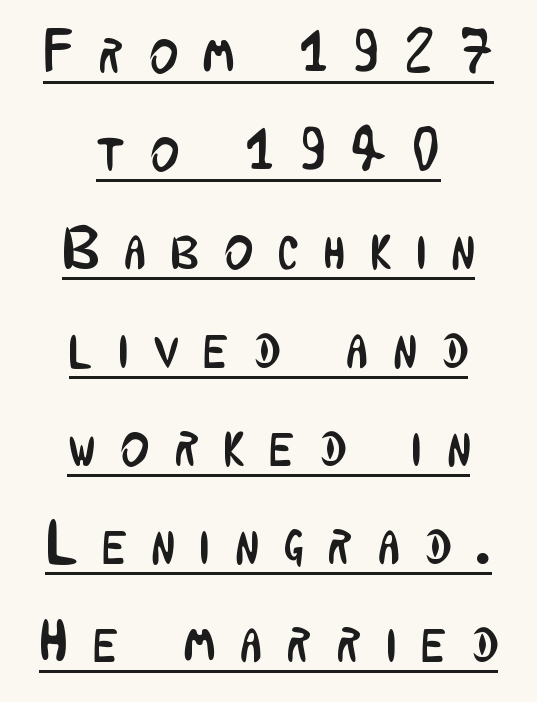
The image shows 61 px regular-weight, condensed sans-serif type, upright; set centered, normal line spacing (1.61x), unusually wide letter spacing (+0.42 em), underlined; low stroke contrast and a medium x-height.
